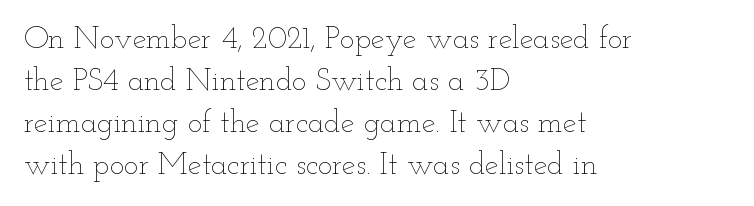
The image shows 31 px thin, wide type, upright; set left-aligned, normal line spacing (1.35x), normal letter spacing, not underlined; low stroke contrast and a small x-height.
